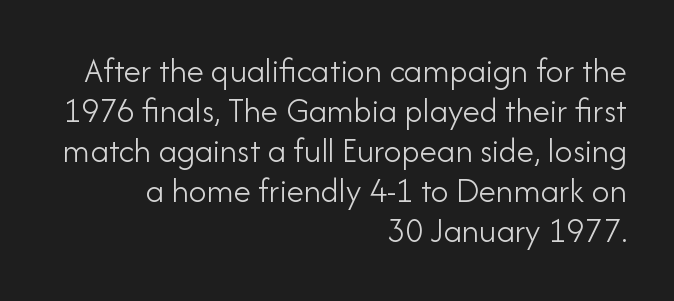
Q: Is the text bold? A: No.
Q: Is the text italic (slanted)? A: No, it is upright.
Q: Is the typeface a serif or a sans-serif typeface? A: Sans-serif.
Q: Is the text underlined? A: No.
Q: How is the paragraph aligned? A: Right-aligned.
Q: Is the spacing between letters normal or unusually wide? A: Normal.
Q: Is the spacing between lines tight, normal or loose? A: Tight.
Q: Width (condensed, normal, or wide)? A: Normal.
Q: Stroke contrast? A: Low.
Q: x-height? A: Small.
Q: Monospaced? A: No.
